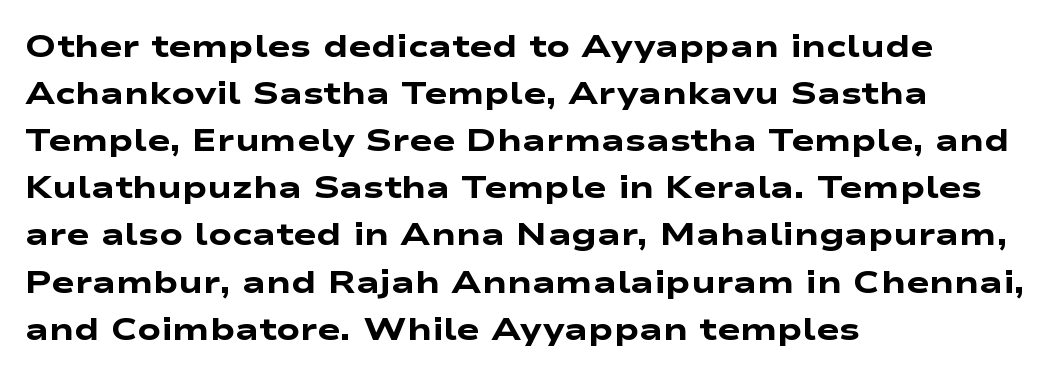
{"serif": "no", "bold": "yes", "weight": "heavy", "width": "wide", "stroke_contrast": "low", "x_height": "medium", "monospaced": "no", "underline": "no", "align": "left", "line_spacing": "normal", "line_spacing_ratio": 1.52, "letter_spacing": "normal", "letter_spacing_em": 0.0, "glyph_px": 31}
